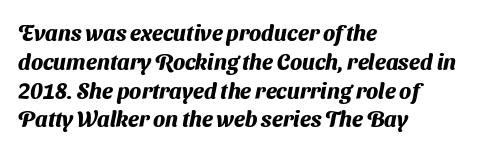
The image shows 22 px bold type; set left-aligned, normal line spacing (1.31x), normal letter spacing, not underlined.
